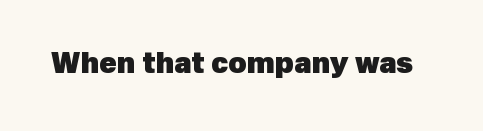
Q: Is the text bold? A: Yes.
Q: Is the typeface a serif or a sans-serif typeface? A: Sans-serif.
Q: Is the text underlined? A: No.
Q: Is the spacing between letters normal or unusually wide? A: Normal.
Q: Width (condensed, normal, or wide)? A: Normal.
Q: x-height? A: Medium.
Q: Monospaced? A: No.
